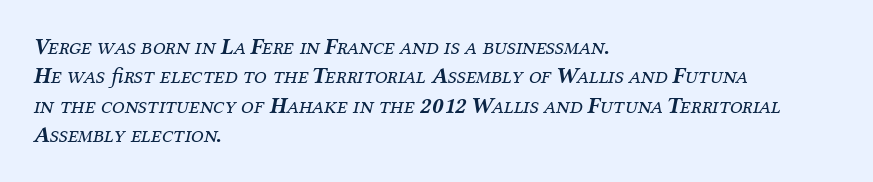
The image shows 23 px text type, italic (leaning right); set left-aligned, normal line spacing (1.28x), normal letter spacing, not underlined.
